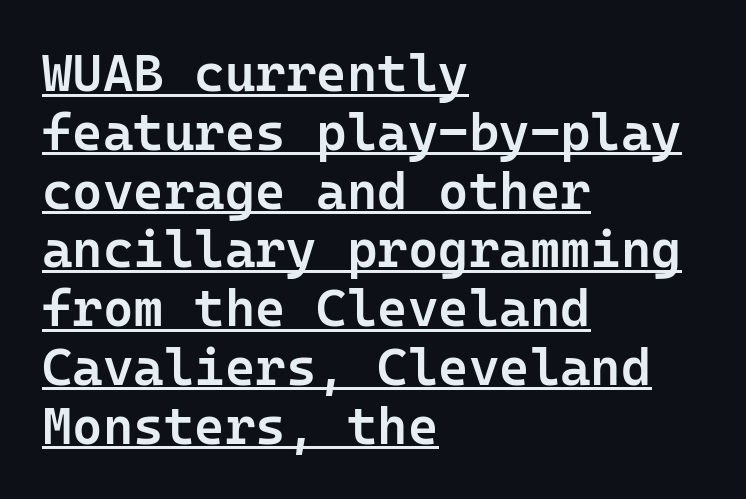
Classification — sans serif. The type is set solid horizontally, with unmodified tracking. Unlike italic type, these characters show no tilt at all. The leading is snug, giving the passage a crowded texture. Firm but not heavy-handed strokes: this text is semibold. The rendering uses the underline text-decoration.
